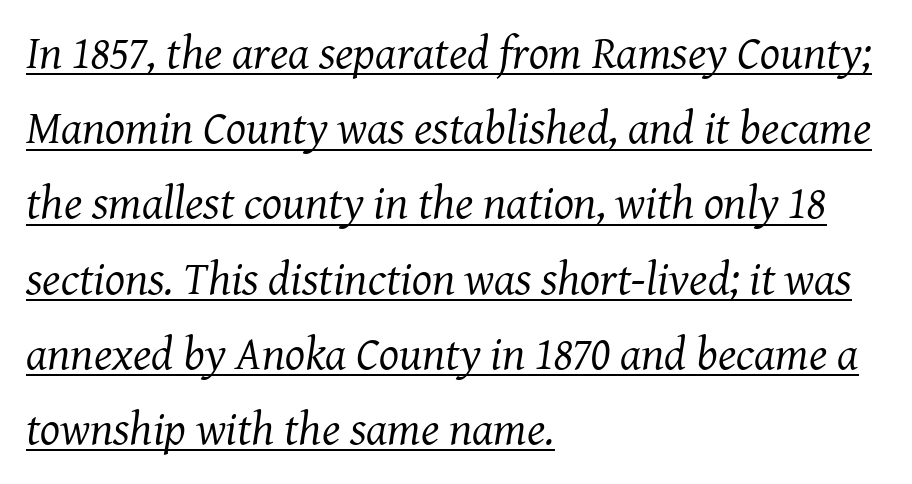
The image shows 47 px regular-weight serif type, italic (leaning right); set left-aligned, normal line spacing (1.6x), normal letter spacing, underlined; medium stroke contrast and a medium x-height.
